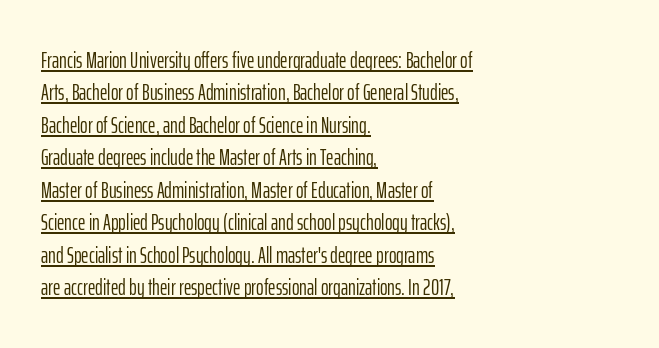
Q: Is the text bold? A: No.
Q: Is the text italic (slanted)? A: No, it is upright.
Q: Is the text underlined? A: Yes.
Q: How is the paragraph aligned? A: Left-aligned.
Q: Is the spacing between letters normal or unusually wide? A: Normal.
Q: Is the spacing between lines tight, normal or loose? A: Normal.
